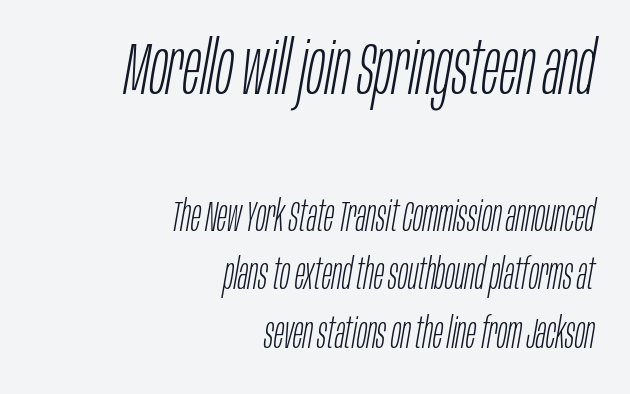
Q: Is the text bold? A: No.
Q: Is the text italic (slanted)? A: Yes, it leans right by about 10 degrees.
Q: Is the text underlined? A: No.
Q: How is the paragraph aligned? A: Right-aligned.
Q: Is the spacing between letters normal or unusually wide? A: Normal.
Q: Is the spacing between lines tight, normal or loose? A: Normal.
Q: Which block of text is set in a larger size, the first (top) or the second (bottom)? A: The first (top) one.
Q: Width (condensed, normal, or wide)? A: Condensed.
Q: Stroke contrast? A: Low.
Q: x-height? A: Large.
Q: Monospaced? A: No.
